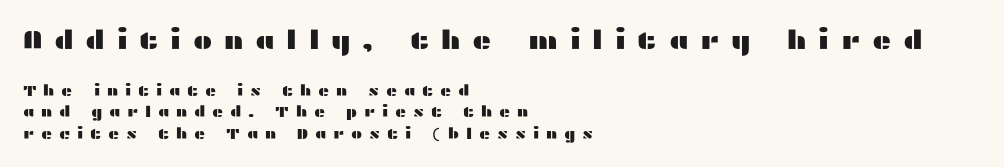
The image shows 26 px text type, upright; set left-aligned, normal line spacing (1.43x), unusually wide letter spacing (+0.45 em), not underlined; the first (top) block is 1.73x larger.
